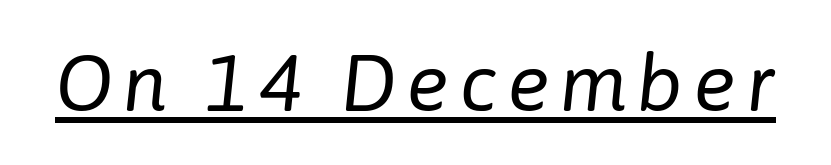
Characters are canted at an angle relative to the baseline's perpendicular. Is the stroke heavy? The answer is a plain regular-or-lighter. Looks like regular typesetting: each glyph gets only the width it needs. The rendering uses the underline text-decoration.
